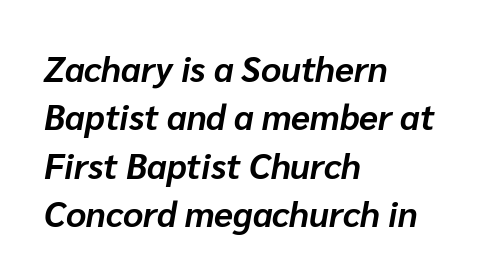
The image shows 35 px bold type, italic (leaning right); set left-aligned, normal line spacing (1.38x), normal letter spacing, not underlined; low stroke contrast and a medium x-height.
